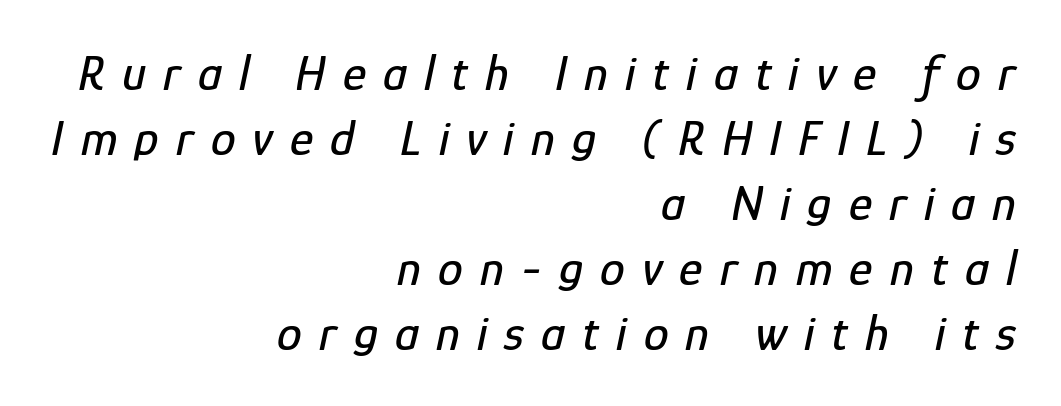
There is plenty of visible air inserted between adjacent glyphs. The glyphs look as if they've been sheared to an angle. Normally led — the rows are evenly, conventionally spaced. This sample has the flowing, uneven cadence of proportional lettering.
